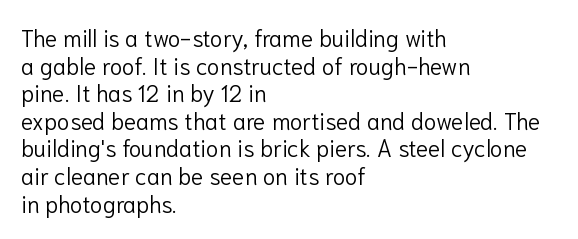
{"italic": "no", "bold": "no", "underline": "no", "align": "left", "line_spacing_ratio": 1.2, "letter_spacing": "normal", "letter_spacing_em": 0.0, "glyph_px": 23}
